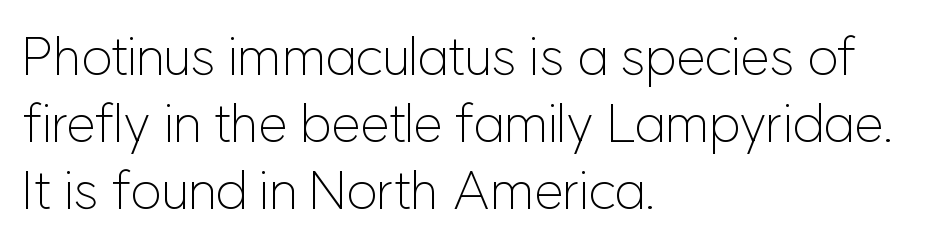
Q: Is the text bold? A: No.
Q: Is the text italic (slanted)? A: No, it is upright.
Q: Is the typeface a serif or a sans-serif typeface? A: Sans-serif.
Q: Is the text underlined? A: No.
Q: How is the paragraph aligned? A: Left-aligned.
Q: Is the spacing between letters normal or unusually wide? A: Normal.
Q: Is the spacing between lines tight, normal or loose? A: Normal.
Q: Width (condensed, normal, or wide)? A: Normal.
Q: Stroke contrast? A: Low.
Q: x-height? A: Medium.
Q: Monospaced? A: No.
